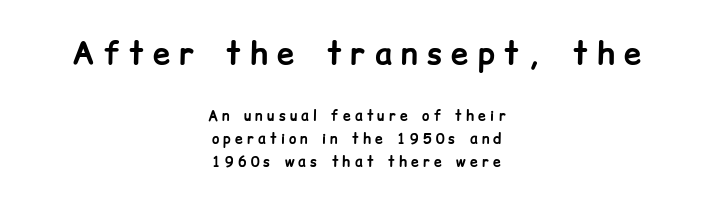
Centered paragraph, ragged on both sides. Size contrast runs from large at the top to small at the bottom. Check the space under the baseline: it is left empty. Characters follow at a spacing far wider than the type designer built in. Each new line begins a customary step beneath the previous one. The letters advance in unequal steps, a hallmark of proportional type.
